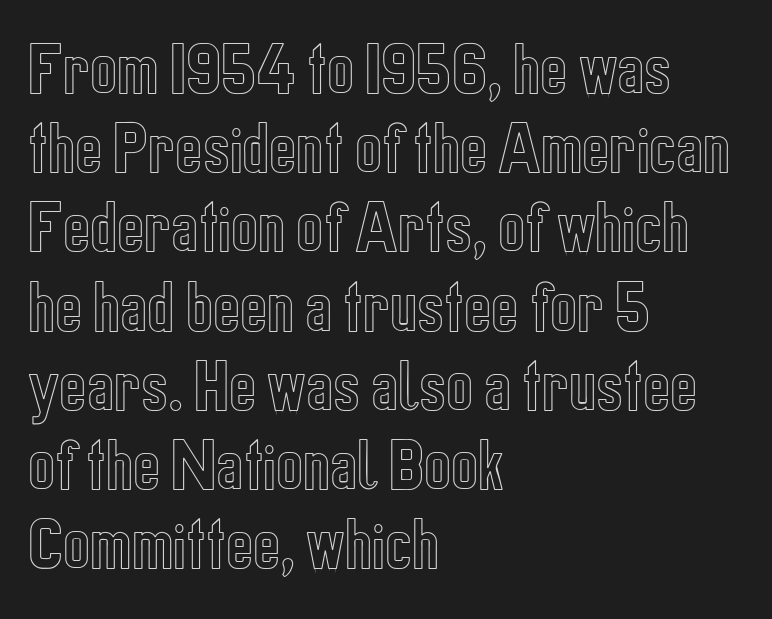
Q: Is the text italic (slanted)? A: No, it is upright.
Q: Is the text underlined? A: No.
Q: How is the paragraph aligned? A: Left-aligned.
Q: Is the spacing between letters normal or unusually wide? A: Normal.
Q: Is the spacing between lines tight, normal or loose? A: Normal.
Q: Width (condensed, normal, or wide)? A: Condensed.
Q: x-height? A: Medium.
Q: Monospaced? A: No.
